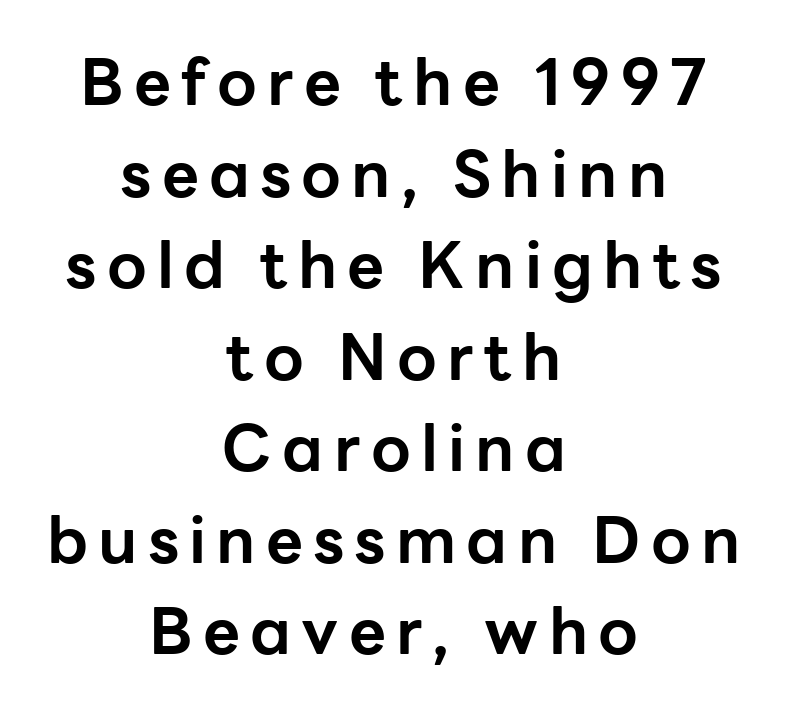
A typesetter would mark this as roman, not italic. Is there much room between lines? A standard amount, neither cramped nor airy. Note the varied advance widths — an 'i' is clearly narrower than an 'm'. Weight: bold. Underline: absent. Notice how the passage keeps no hard edge, just a central spine.
